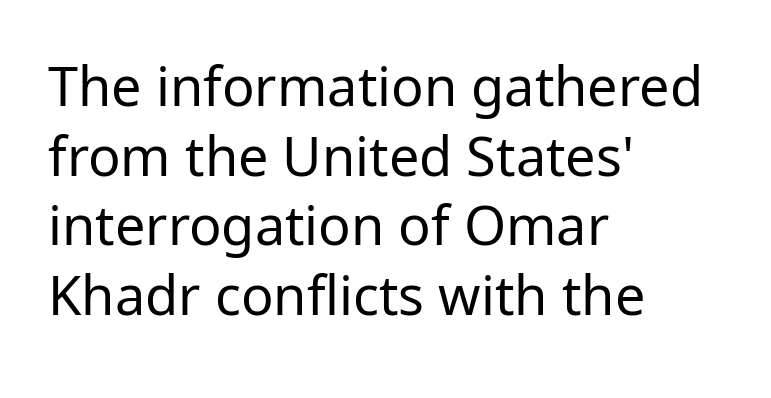
Q: Is the text bold? A: No.
Q: Is the text italic (slanted)? A: No, it is upright.
Q: Is the typeface a serif or a sans-serif typeface? A: Sans-serif.
Q: Is the text underlined? A: No.
Q: How is the paragraph aligned? A: Left-aligned.
Q: Is the spacing between letters normal or unusually wide? A: Normal.
Q: Is the spacing between lines tight, normal or loose? A: Normal.
Q: Width (condensed, normal, or wide)? A: Normal.
Q: Stroke contrast? A: Low.
Q: x-height? A: Medium.
Q: Monospaced? A: No.
